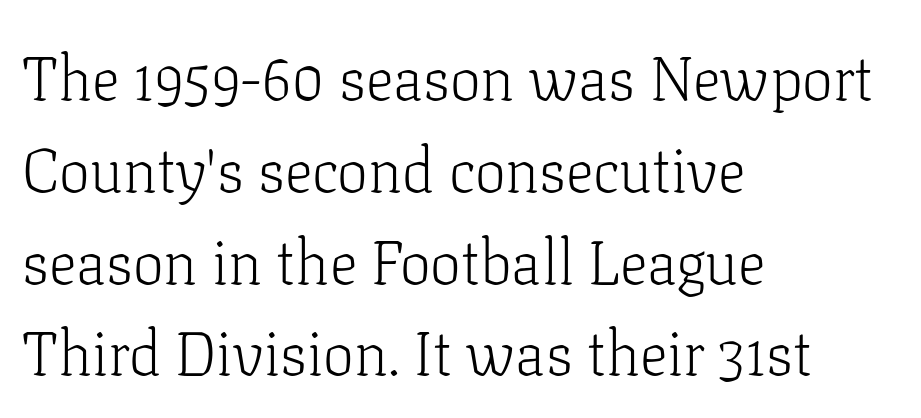
{"serif": "yes", "italic": "no", "bold": "no", "weight": "light", "width": "normal", "stroke_contrast": "low", "x_height": "medium", "monospaced": "no", "underline": "no", "align": "left", "line_spacing": "normal", "line_spacing_ratio": 1.48, "letter_spacing": "normal", "letter_spacing_em": 0.0, "glyph_px": 62}
